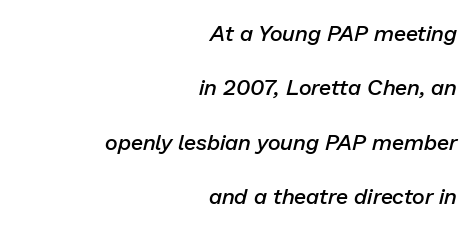
{"italic": "yes", "lean": "right", "slant_degrees": 13, "bold": "semi", "underline": "no", "align": "right", "line_spacing": "loose", "line_spacing_ratio": 2.47, "letter_spacing": "normal", "letter_spacing_em": 0.0, "glyph_px": 22}
